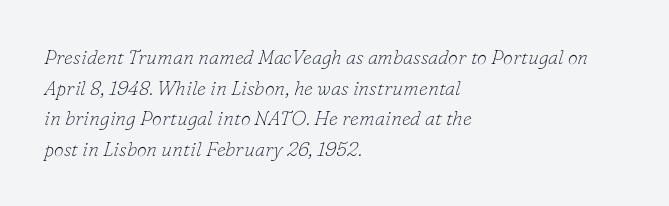
The image shows 20 px text type, italic (leaning right); set left-aligned, normal line spacing (1.53x), normal letter spacing, not underlined.
